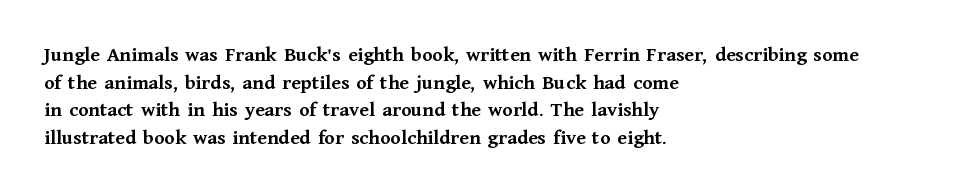
{"italic": "no", "bold": "yes", "underline": "no", "align": "left", "line_spacing": "normal", "line_spacing_ratio": 1.31, "letter_spacing": "normal", "letter_spacing_em": 0.0, "glyph_px": 21}
